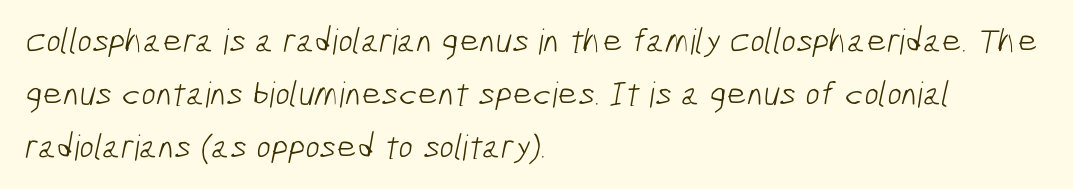
Q: Is the text bold? A: No.
Q: Is the typeface a serif or a sans-serif typeface? A: Sans-serif.
Q: Is the text underlined? A: No.
Q: How is the paragraph aligned? A: Left-aligned.
Q: Is the spacing between letters normal or unusually wide? A: Normal.
Q: Is the spacing between lines tight, normal or loose? A: Normal.
Q: Width (condensed, normal, or wide)? A: Condensed.
Q: Stroke contrast? A: Low.
Q: x-height? A: Medium.
Q: Monospaced? A: No.
